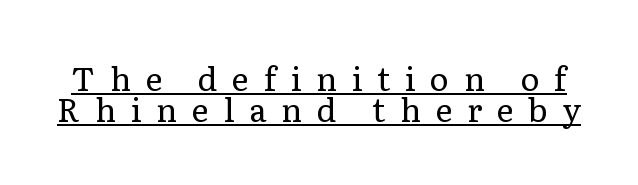
{"serif": "yes", "italic": "no", "bold": "no", "weight": "regular", "width": "normal", "stroke_contrast": "low", "x_height": "medium", "monospaced": "no", "underline": "yes", "line_spacing": "tight", "line_spacing_ratio": 0.96, "letter_spacing": "wide", "letter_spacing_em": 0.46, "glyph_px": 32}
